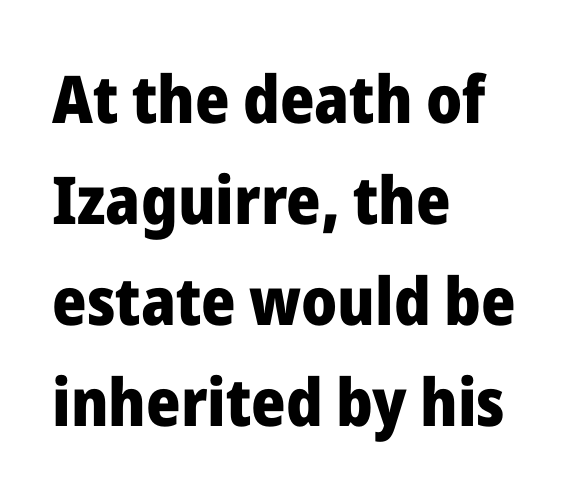
{"serif": "no", "italic": "no", "bold": "yes", "weight": "heavy", "width": "normal", "stroke_contrast": "low", "x_height": "medium", "monospaced": "no", "underline": "no", "align": "left", "line_spacing": "normal", "line_spacing_ratio": 1.53, "letter_spacing": "normal", "letter_spacing_em": 0.0, "glyph_px": 66}
